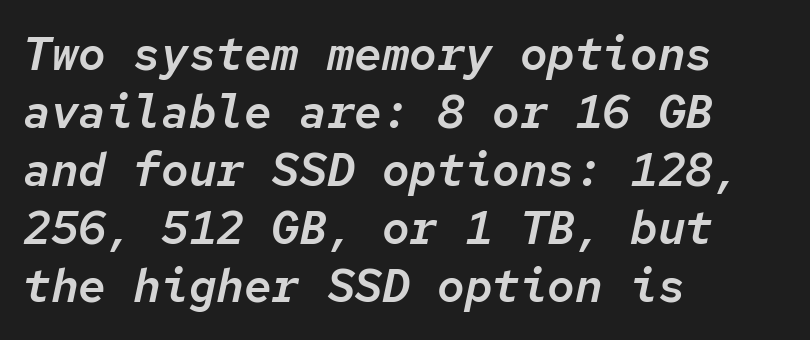
Q: Is the text italic (slanted)? A: Yes, it leans right by about 12 degrees.
Q: Is the text underlined? A: No.
Q: How is the paragraph aligned? A: Left-aligned.
Q: Is the spacing between letters normal or unusually wide? A: Normal.
Q: Is the spacing between lines tight, normal or loose? A: Normal.
Q: Width (condensed, normal, or wide)? A: Normal.
Q: Stroke contrast? A: Low.
Q: x-height? A: Medium.
Q: Monospaced? A: Yes.
